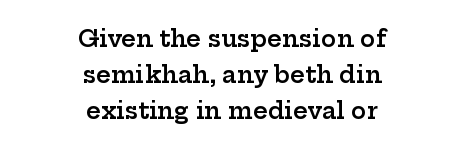
The image shows 23 px text type, upright; set centered, normal line spacing (1.57x), normal letter spacing, not underlined.
